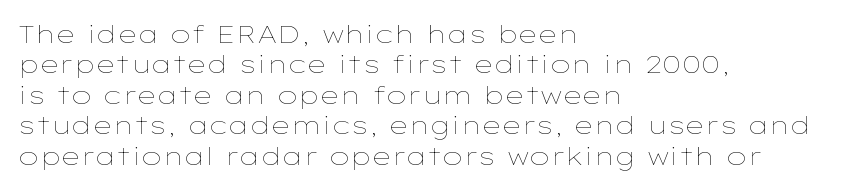
Q: Is the text bold? A: No.
Q: Is the text italic (slanted)? A: No, it is upright.
Q: Is the text underlined? A: No.
Q: How is the paragraph aligned? A: Left-aligned.
Q: Is the spacing between letters normal or unusually wide? A: Normal.
